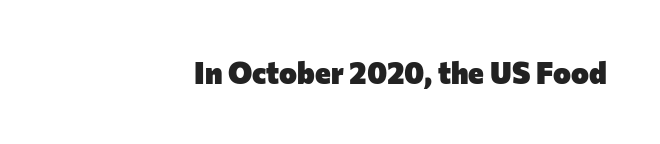
{"serif": "no", "italic": "no", "bold": "yes", "weight": "heavy", "width": "normal", "stroke_contrast": "low", "x_height": "medium", "monospaced": "no", "underline": "no", "align": "right", "letter_spacing": "normal", "letter_spacing_em": 0.0, "glyph_px": 30}
